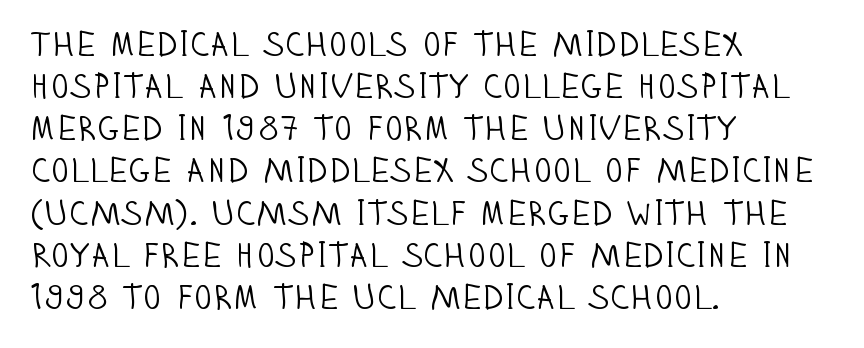
The image shows 34 px light, condensed sans-serif type, upright; set left-aligned, line spacing 1.24x, normal letter spacing, not underlined; low stroke contrast and a large x-height.
